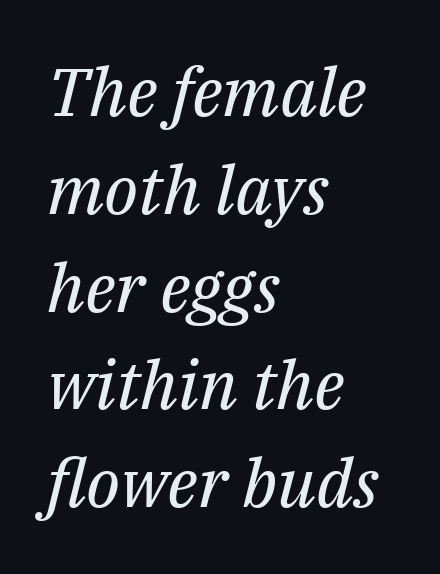
Q: Is the text bold? A: No.
Q: Is the text italic (slanted)? A: Yes, it leans right by about 14 degrees.
Q: Is the typeface a serif or a sans-serif typeface? A: Serif.
Q: Is the text underlined? A: No.
Q: How is the paragraph aligned? A: Left-aligned.
Q: Is the spacing between letters normal or unusually wide? A: Normal.
Q: Is the spacing between lines tight, normal or loose? A: Normal.
Q: Width (condensed, normal, or wide)? A: Normal.
Q: Stroke contrast? A: Medium.
Q: x-height? A: Medium.
Q: Monospaced? A: No.
